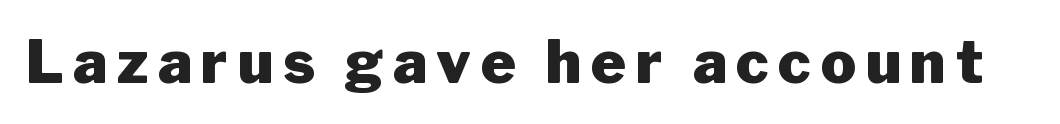
This sample has the flowing, uneven cadence of proportional lettering. Typesetter's note: full bold, strokes at maximum text heaviness. No word sits above an underline. In terms of letterform style, serifs are entirely absent.
